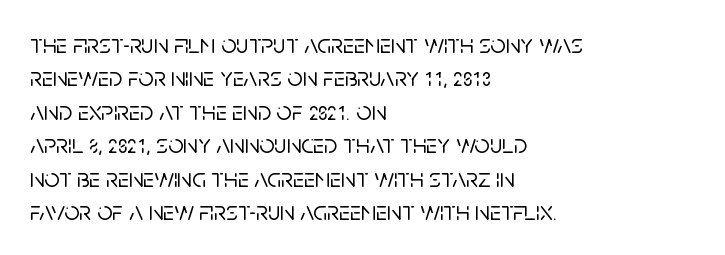
Q: Is the text italic (slanted)? A: No, it is upright.
Q: Is the text underlined? A: No.
Q: How is the paragraph aligned? A: Left-aligned.
Q: Is the spacing between letters normal or unusually wide? A: Normal.
